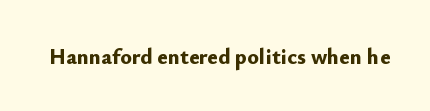
The image shows 22 px bold type, upright; set normal letter spacing, not underlined.
